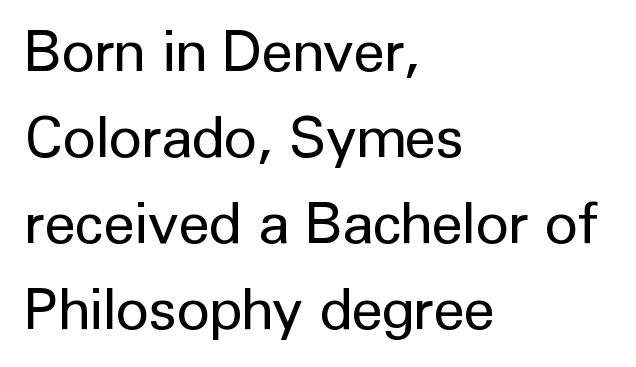
{"serif": "no", "italic": "no", "bold": "no", "weight": "regular", "width": "normal", "stroke_contrast": "low", "x_height": "medium", "monospaced": "no", "underline": "no", "align": "left", "line_spacing": "normal", "line_spacing_ratio": 1.51, "letter_spacing": "normal", "letter_spacing_em": 0.0, "glyph_px": 57}
